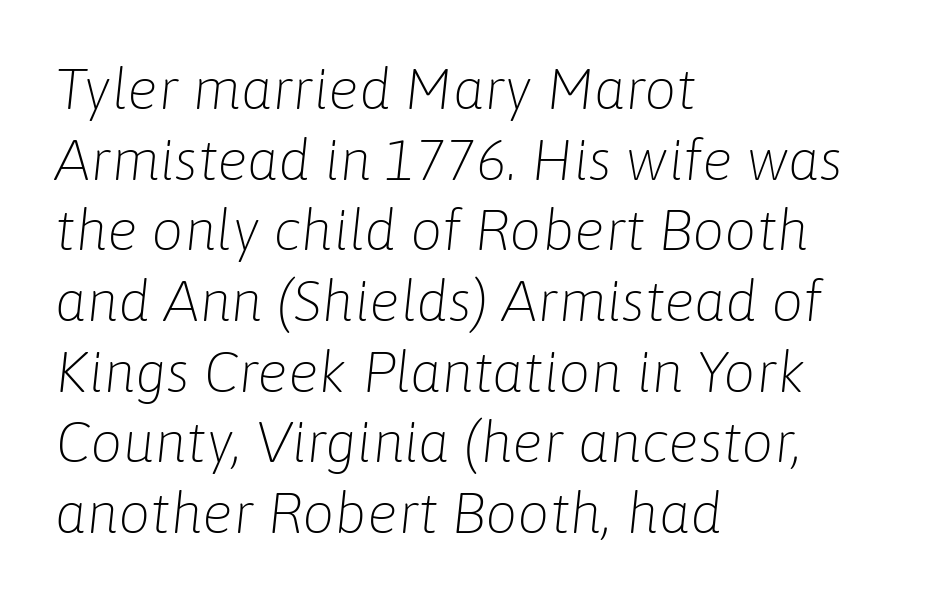
Q: Is the text bold? A: No.
Q: Is the text italic (slanted)? A: Yes, it leans right by about 6 degrees.
Q: Is the text underlined? A: No.
Q: How is the paragraph aligned? A: Left-aligned.
Q: Is the spacing between letters normal or unusually wide? A: Normal.
Q: Width (condensed, normal, or wide)? A: Normal.
Q: Stroke contrast? A: Low.
Q: x-height? A: Medium.
Q: Monospaced? A: No.
